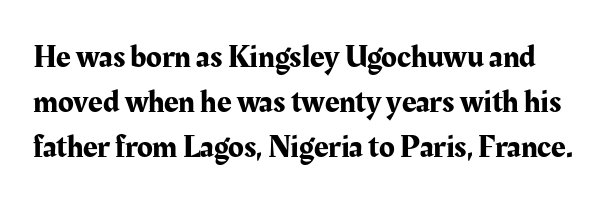
The image shows 32 px serif type, upright; set normal line spacing (1.4x), normal letter spacing, not underlined; medium stroke contrast and a medium x-height.
